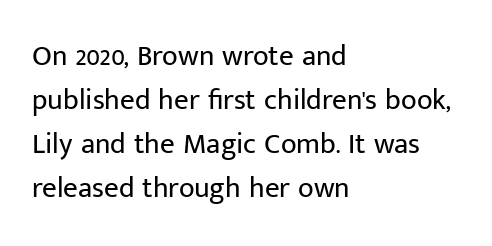
The image shows 29 px regular-weight sans-serif type, upright; set left-aligned, normal line spacing (1.52x), normal letter spacing, not underlined; low stroke contrast and a medium x-height.
